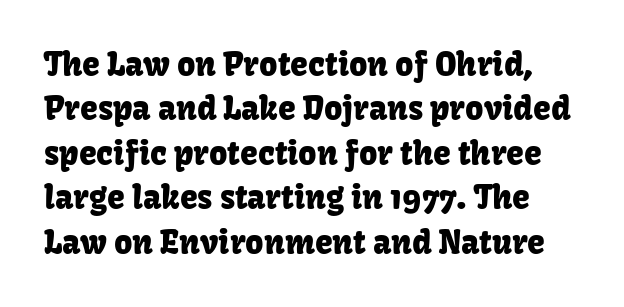
A typesetter would label this face a sans. The leading is moderate, giving the passage an even texture. Upright lettering throughout. Look at the tracking — it's just the regular setting, nothing added. The rendering uses natural spacing where letterforms have individual widths.
